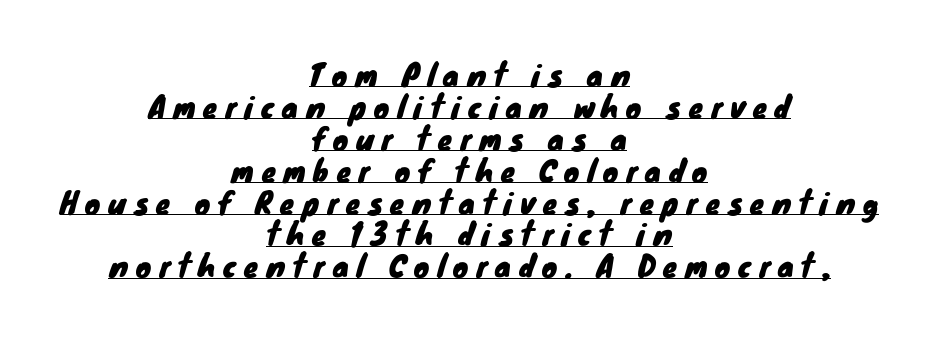
The letters advance in unequal steps, a hallmark of proportional type. The passage shown is typeset with a sans-serif family. Reading down the block, each line starts at a different indent, mirrored at its end. The words here are underlined. Leading is clearly below the norm, producing a dense column.
